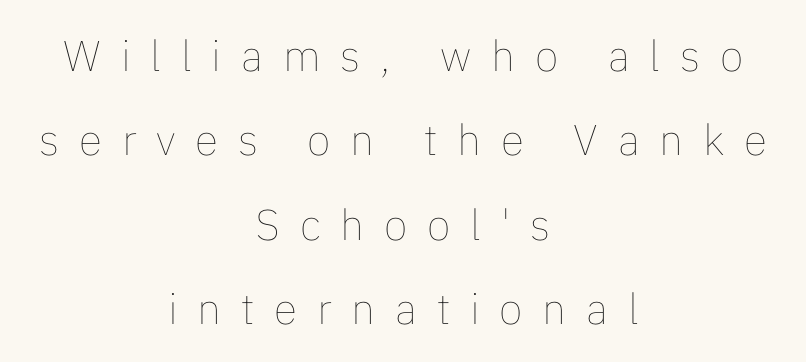
The image shows 43 px thin type, upright; set centered, loose line spacing (1.96x), unusually wide letter spacing (+0.46 em), not underlined; low stroke contrast and a medium x-height.
